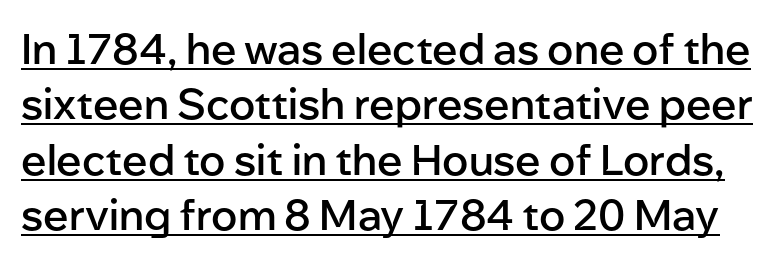
Honestly, the underline is the first thing you notice here. Unlike italic type, these characters show no tilt at all. The lines sit at an ordinary, default distance from one another. The type is set solid horizontally, with unmodified tracking. A typesetter would label this face a sans.
